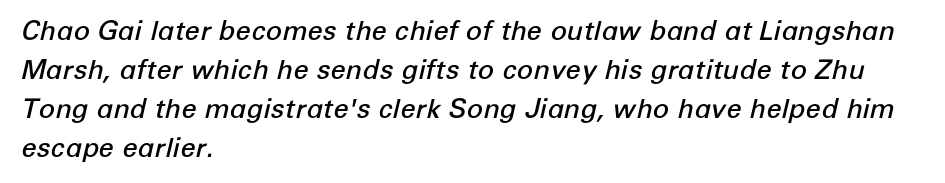
Q: Is the text bold? A: Semi-bold.
Q: Is the text italic (slanted)? A: Yes, it leans right by about 12 degrees.
Q: Is the text underlined? A: No.
Q: How is the paragraph aligned? A: Left-aligned.
Q: Is the spacing between letters normal or unusually wide? A: Normal.
Q: Is the spacing between lines tight, normal or loose? A: Normal.
